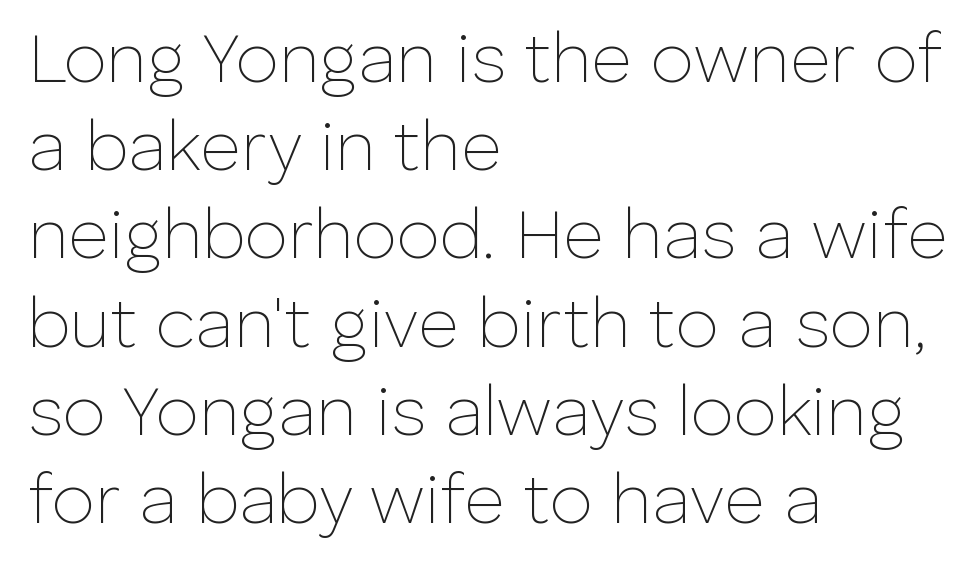
{"serif": "no", "italic": "no", "bold": "no", "weight": "thin", "width": "normal", "stroke_contrast": "low", "x_height": "medium", "monospaced": "no", "underline": "no", "align": "left", "line_spacing": "normal", "line_spacing_ratio": 1.26, "letter_spacing": "normal", "letter_spacing_em": 0.0, "glyph_px": 70}
